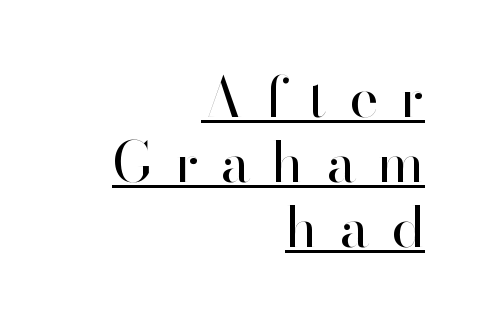
The image shows 56 px regular-weight sans-serif type, upright; set right-aligned, line spacing 1.16x, unusually wide letter spacing (+0.39 em), underlined; high stroke contrast and a small x-height.
